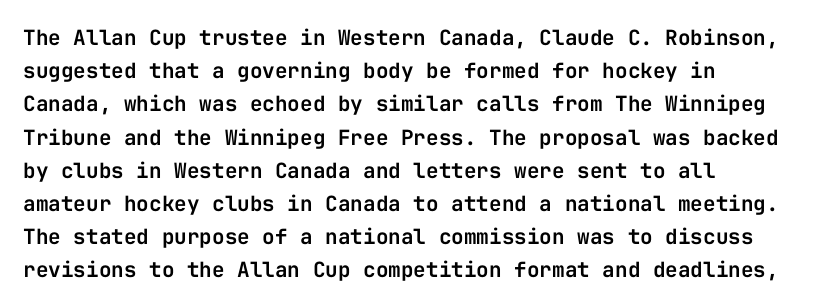
The tracking reads as untouched default to a designer's eye. Anything drawn beneath the words? Only blank space. Leading: standard. The lettering holds an erect, upright posture throughout.
